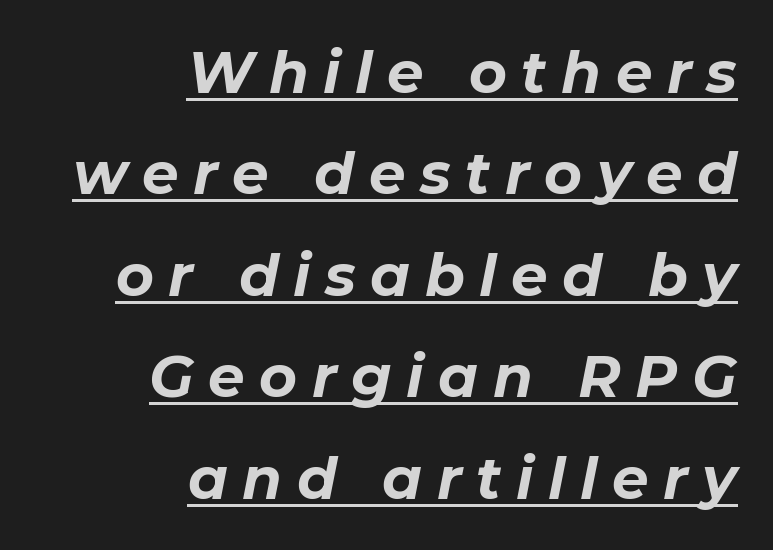
The image shows 58 px bold type, italic (leaning right); set right-aligned, line spacing 1.75x, unusually wide letter spacing (+0.25 em), underlined; low stroke contrast and a medium x-height.
